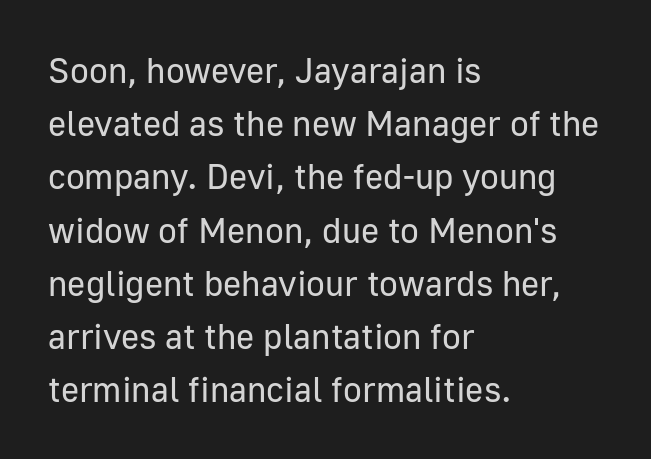
The image shows 35 px regular-weight sans-serif type, upright; set left-aligned, normal line spacing (1.52x), normal letter spacing, not underlined; low stroke contrast and a medium x-height.
